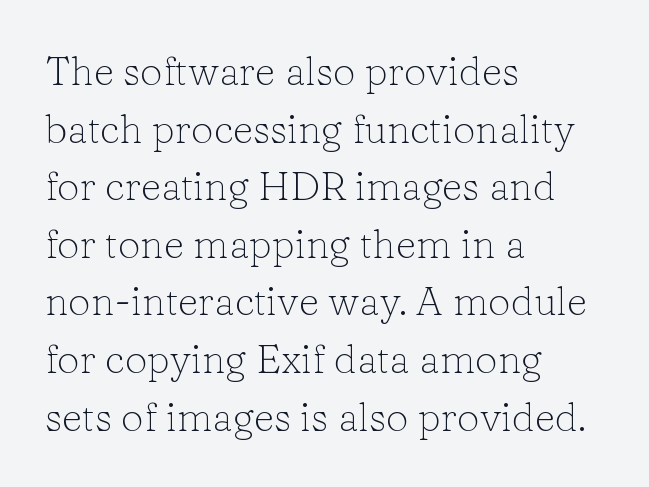
Whoever set this chose a conventional vertical rhythm. The face used here is proportionally spaced, like ordinary book or web type. Is the type heavy? It reads as light-to-regular instead. The tracking reads as untouched default to a designer's eye. You can tell from the footed stems that serif type was used.
